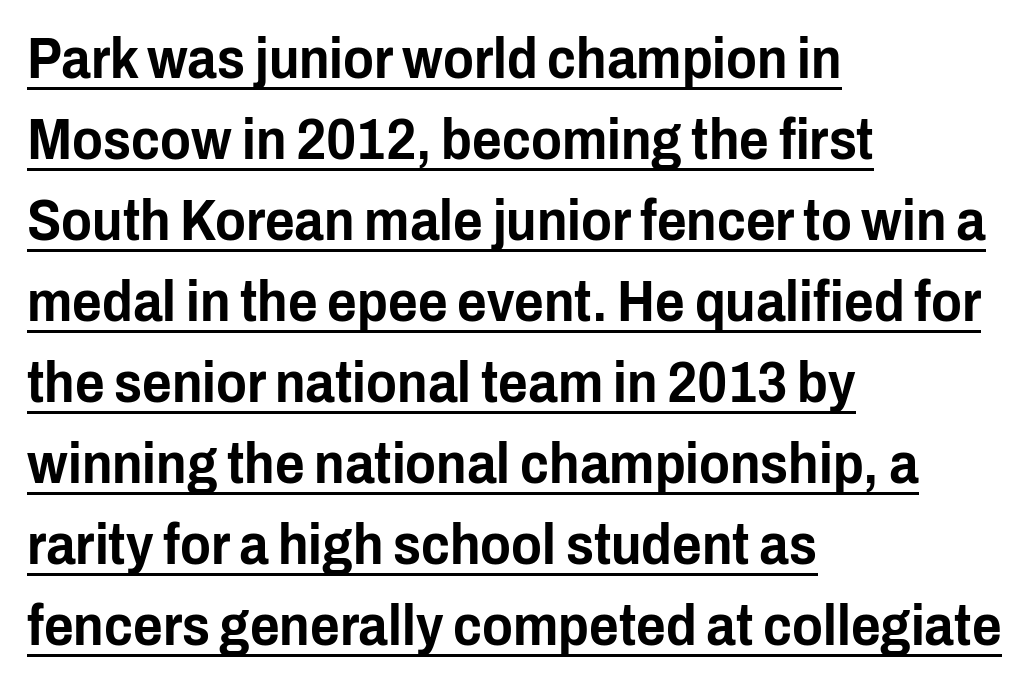
This sample keeps an unexceptional amount of space between lines. Looks like regular typesetting: each glyph gets only the width it needs. Ordinary non-slanted type is in use. The rendering shows plain stroke endings on the letterforms — a sans-serif design.
